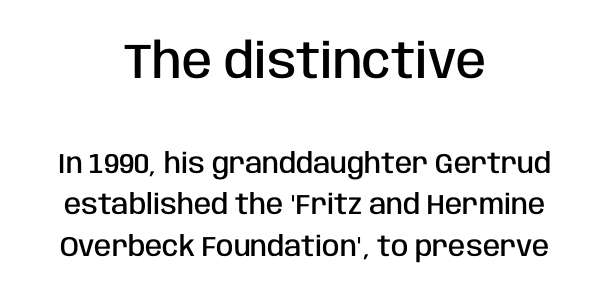
Q: Is the text bold? A: Semi-bold.
Q: Is the text italic (slanted)? A: No, it is upright.
Q: Is the typeface a serif or a sans-serif typeface? A: Sans-serif.
Q: Is the text underlined? A: No.
Q: How is the paragraph aligned? A: Centered.
Q: Is the spacing between letters normal or unusually wide? A: Normal.
Q: Is the spacing between lines tight, normal or loose? A: Normal.
Q: Which block of text is set in a larger size, the first (top) or the second (bottom)? A: The first (top) one.
Q: Width (condensed, normal, or wide)? A: Condensed.
Q: Stroke contrast? A: Low.
Q: x-height? A: Large.
Q: Monospaced? A: No.
